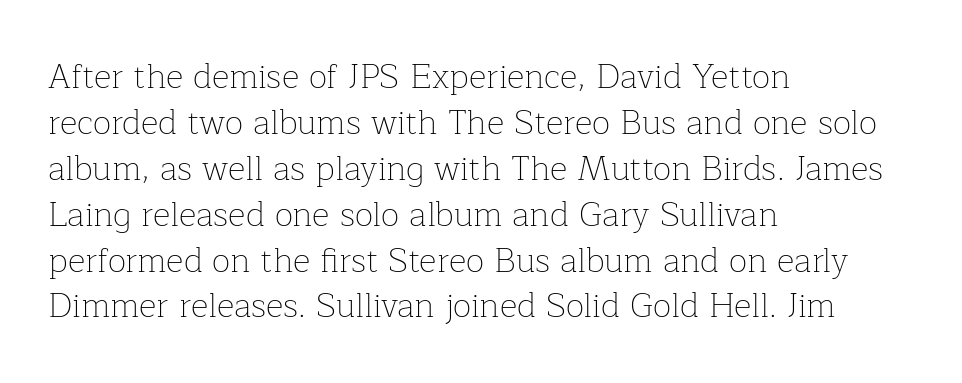
{"serif": "yes", "italic": "no", "bold": "no", "weight": "thin", "width": "normal", "stroke_contrast": "low", "x_height": "medium", "monospaced": "no", "underline": "no", "align": "left", "line_spacing": "normal", "line_spacing_ratio": 1.35, "letter_spacing": "normal", "letter_spacing_em": 0.0, "glyph_px": 34}
